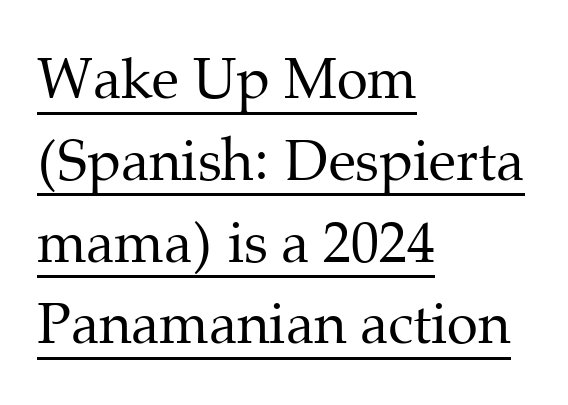
{"serif": "yes", "italic": "no", "bold": "no", "weight": "regular", "width": "normal", "stroke_contrast": "medium", "x_height": "medium", "monospaced": "no", "underline": "yes", "align": "left", "line_spacing": "normal", "line_spacing_ratio": 1.46, "letter_spacing": "normal", "letter_spacing_em": 0.0, "glyph_px": 56}
